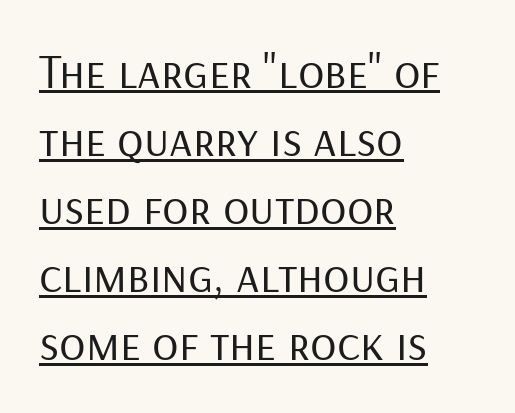
The rendering uses natural spacing where letterforms have individual widths. Is there much room between lines? A standard amount, neither cramped nor airy. One-word summary of the alignment: left. The string is rendered with underlining switched on. Stroke thickness stays within the range of a standard reading face or lighter.
